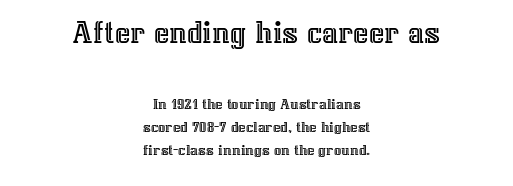
Q: Is the text italic (slanted)? A: No, it is upright.
Q: Is the text underlined? A: No.
Q: How is the paragraph aligned? A: Centered.
Q: Is the spacing between letters normal or unusually wide? A: Normal.
Q: Is the spacing between lines tight, normal or loose? A: Normal.
Q: Which block of text is set in a larger size, the first (top) or the second (bottom)? A: The first (top) one.
Q: Width (condensed, normal, or wide)? A: Normal.
Q: x-height? A: Medium.
Q: Monospaced? A: No.
